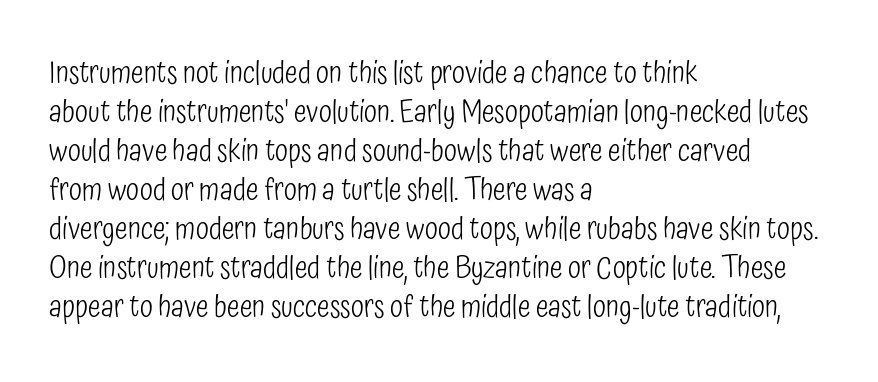
The image shows 30 px light, condensed sans-serif type, upright; set left-aligned, normal line spacing (1.3x), normal letter spacing, not underlined; low stroke contrast and a medium x-height.
